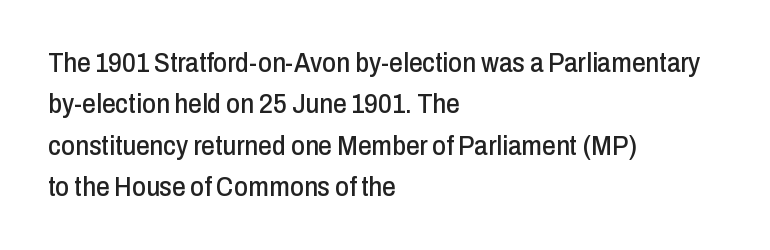
{"italic": "no", "underline": "no", "align": "left", "line_spacing": "normal", "line_spacing_ratio": 1.53, "letter_spacing": "normal", "letter_spacing_em": 0.0, "glyph_px": 27}
